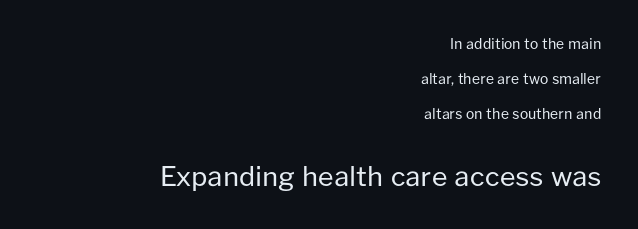
Q: Is the text bold? A: No.
Q: Is the text italic (slanted)? A: No, it is upright.
Q: Is the text underlined? A: No.
Q: How is the paragraph aligned? A: Right-aligned.
Q: Is the spacing between letters normal or unusually wide? A: Normal.
Q: Is the spacing between lines tight, normal or loose? A: Loose.
Q: Which block of text is set in a larger size, the first (top) or the second (bottom)? A: The second (bottom) one.
